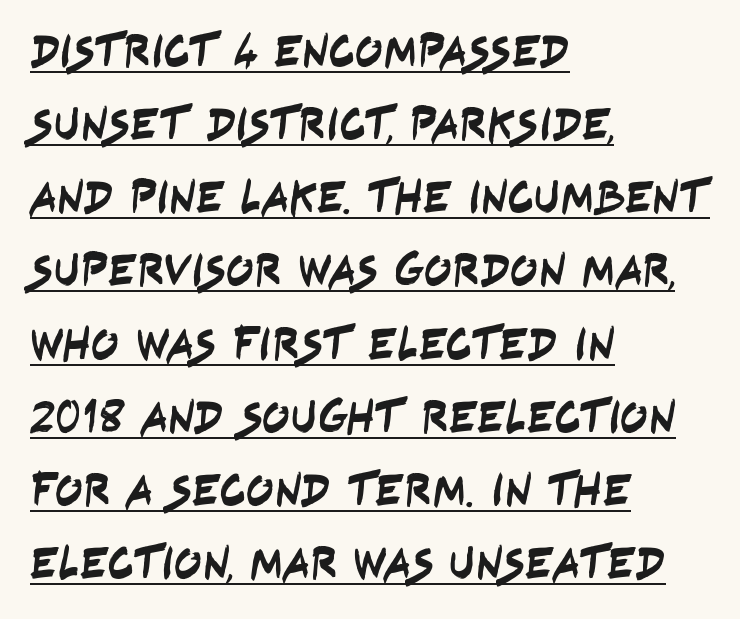
Do the characters align in a grid? No, the font is proportional. What's the leading like? Ordinary, nothing unusual. Each line of the rendering has a horizontal stroke beneath the glyphs. Examine the stroke ends and you'll find no serifs. Leftover space on each line is placed entirely after the last word. Is the letter spacing exaggerated? No — it looks like the ordinary default.
